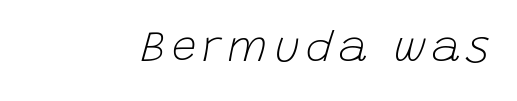
The image shows 44 px light type, italic (leaning right); set not underlined; low stroke contrast and a large x-height.
